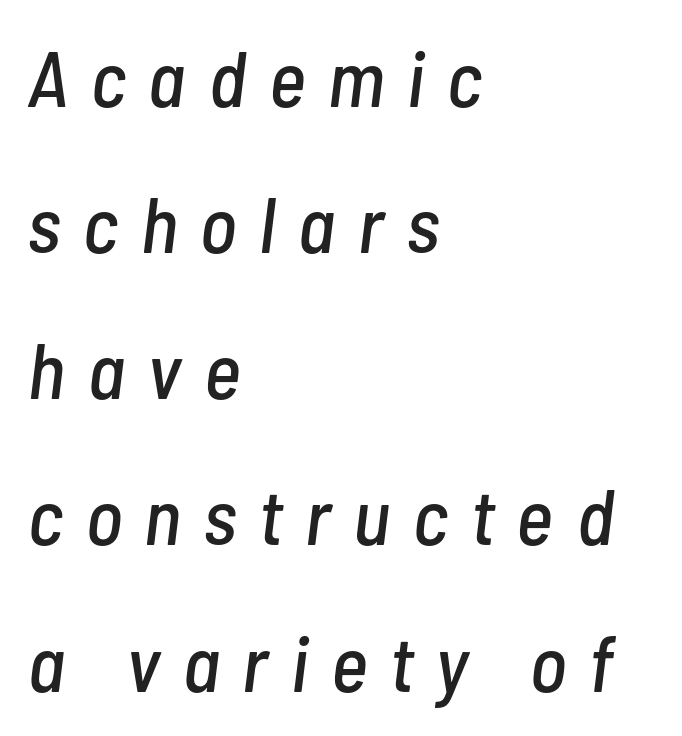
The image shows 79 px condensed type, italic (leaning right); set left-aligned, line spacing 1.85x, unusually wide letter spacing (+0.29 em), not underlined; low stroke contrast and a medium x-height.
